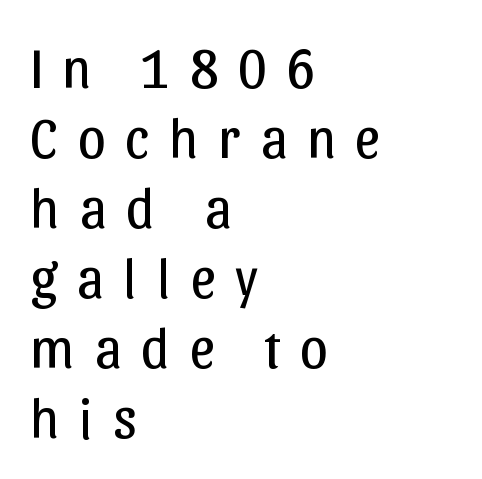
{"serif": "no", "italic": "no", "bold": "no", "weight": "regular", "width": "normal", "stroke_contrast": "low", "x_height": "medium", "monospaced": "no", "underline": "no", "align": "left", "line_spacing": "normal", "line_spacing_ratio": 1.25, "letter_spacing": "wide", "letter_spacing_em": 0.35, "glyph_px": 56}
